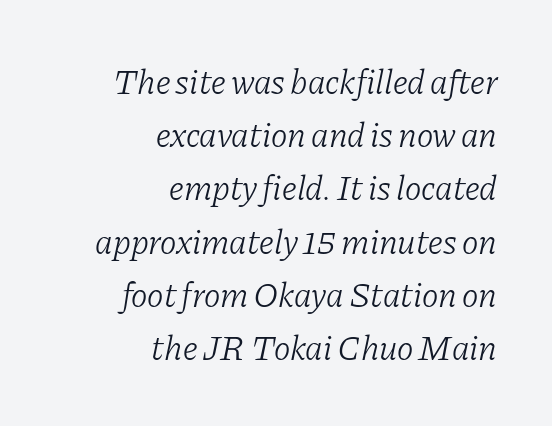
{"serif": "yes", "italic": "yes", "lean": "right", "slant_degrees": 11, "bold": "no", "weight": "light", "width": "normal", "stroke_contrast": "low", "x_height": "medium", "monospaced": "no", "underline": "no", "align": "right", "line_spacing": "normal", "line_spacing_ratio": 1.52, "letter_spacing": "normal", "letter_spacing_em": 0.0, "glyph_px": 35}
